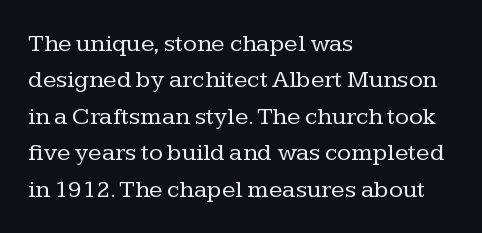
In terms of posture, this sample is upright. The passage shown has conventional tracking throughout. The zone under the glyphs is completely vacant. The lines are quadded left. These glyphs show unthickened strokes, regular width or finer. Rows of type keep a routine distance in the vertical direction.
